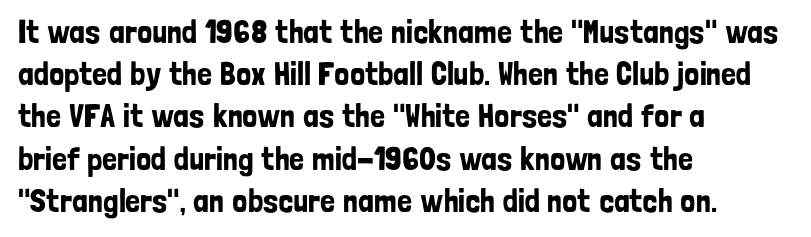
Q: Is the text italic (slanted)? A: No, it is upright.
Q: Is the typeface a serif or a sans-serif typeface? A: Sans-serif.
Q: Is the text underlined? A: No.
Q: How is the paragraph aligned? A: Left-aligned.
Q: Is the spacing between letters normal or unusually wide? A: Normal.
Q: Is the spacing between lines tight, normal or loose? A: Normal.
Q: Width (condensed, normal, or wide)? A: Condensed.
Q: Stroke contrast? A: Low.
Q: x-height? A: Medium.
Q: Monospaced? A: No.
